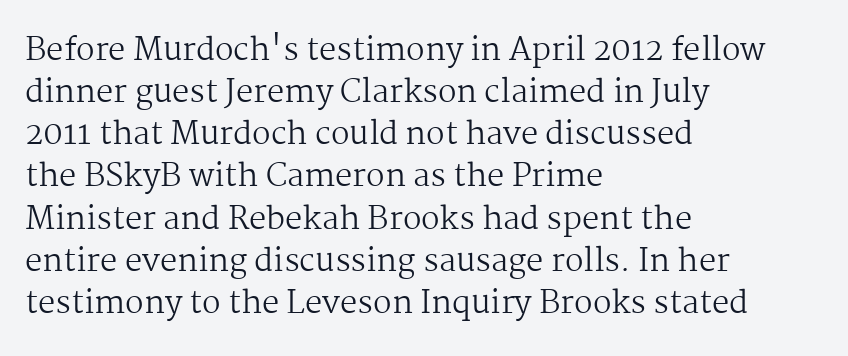
The letterforms sit shoulder to shoulder at normal distance. These lines sit exactly where default settings would place them. Descenders hang freely into open space. The ragged edge is on the right, which tells us the setting is flush left. The passage shown is typed in a proportional face where columns would drift. Examine the stroke ends and you'll spot serifs.
